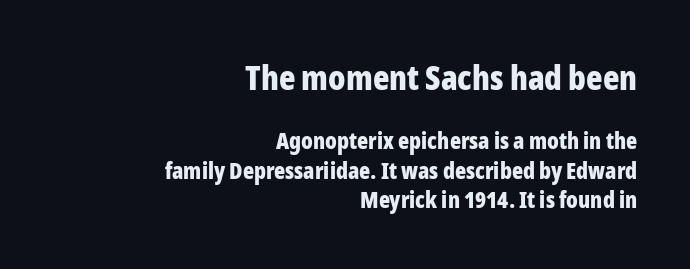
The letters stand upright; this is a roman face. The rendering anchors every line to the right-hand side. Examine the stroke ends and you'll find no serifs. Character widths vary here, with narrow letters taking less room than wide ones. Beneath every word, the page is bare. Regarding leading, the lines here are spaced in the standard way.
